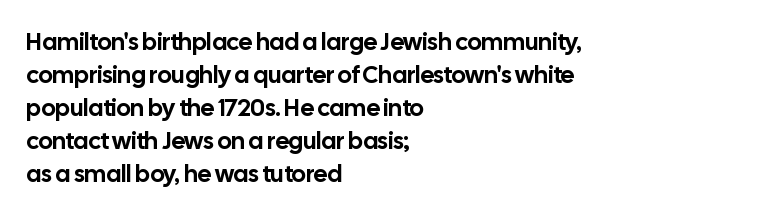
The type sits square on the baseline with zero lean. Students, observe: this is what conventionally led text looks like. Notice how the passage keeps a crisp vertical edge on the left only. Lines of text with bare space underneath.
